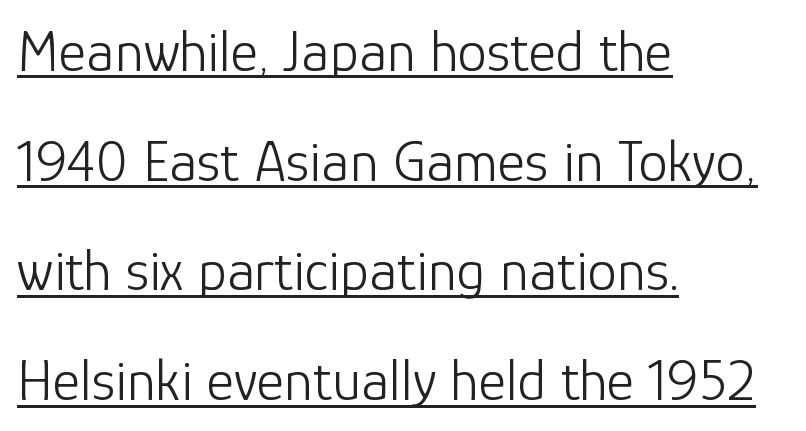
Q: Is the text bold? A: No.
Q: Is the text italic (slanted)? A: No, it is upright.
Q: Is the typeface a serif or a sans-serif typeface? A: Sans-serif.
Q: Is the text underlined? A: Yes.
Q: How is the paragraph aligned? A: Left-aligned.
Q: Is the spacing between letters normal or unusually wide? A: Normal.
Q: Width (condensed, normal, or wide)? A: Normal.
Q: Stroke contrast? A: Low.
Q: x-height? A: Medium.
Q: Monospaced? A: No.
